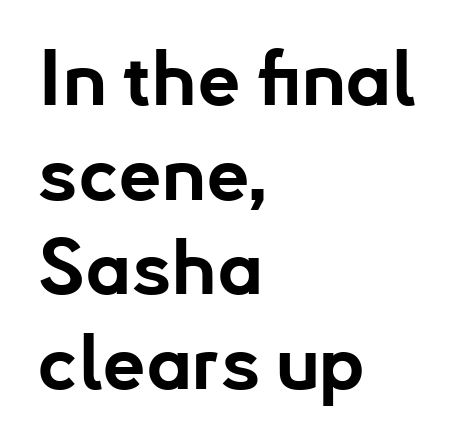
Q: Is the text bold? A: Yes.
Q: Is the text italic (slanted)? A: No, it is upright.
Q: Is the typeface a serif or a sans-serif typeface? A: Sans-serif.
Q: Is the text underlined? A: No.
Q: How is the paragraph aligned? A: Left-aligned.
Q: Is the spacing between letters normal or unusually wide? A: Normal.
Q: Width (condensed, normal, or wide)? A: Normal.
Q: Stroke contrast? A: Low.
Q: x-height? A: Small.
Q: Monospaced? A: No.
